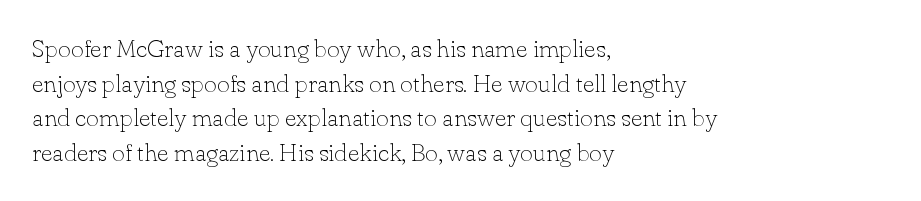
Q: Is the text bold? A: No.
Q: Is the text italic (slanted)? A: No, it is upright.
Q: Is the text underlined? A: No.
Q: How is the paragraph aligned? A: Left-aligned.
Q: Is the spacing between letters normal or unusually wide? A: Normal.
Q: Is the spacing between lines tight, normal or loose? A: Normal.
